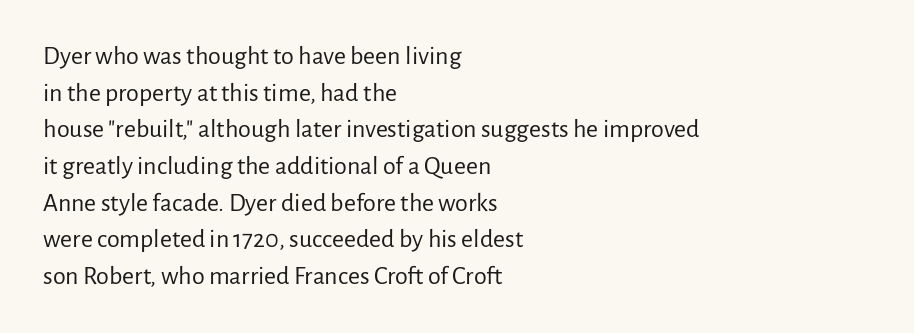
In CSS terms this would be text-align: left. The words here are not underlined. The font is comparable to plain body text, perhaps lighter. Every character sits straight up, as roman type does. The vertical gap from one line to the next is medium. Compared with typical body copy, the letter spacing here is the same.
